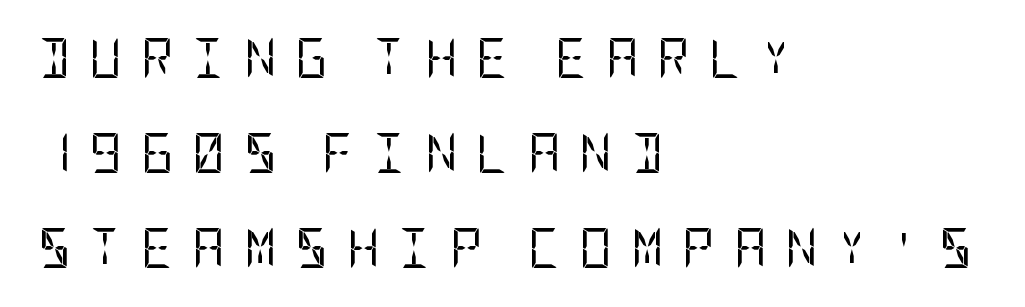
Q: Is the text bold? A: No.
Q: Is the text italic (slanted)? A: No, it is upright.
Q: Is the typeface a serif or a sans-serif typeface? A: Sans-serif.
Q: Is the text underlined? A: No.
Q: How is the paragraph aligned? A: Left-aligned.
Q: Is the spacing between letters normal or unusually wide? A: Unusually wide.
Q: Is the spacing between lines tight, normal or loose? A: Loose.
Q: Width (condensed, normal, or wide)? A: Condensed.
Q: Stroke contrast? A: Low.
Q: x-height? A: Large.
